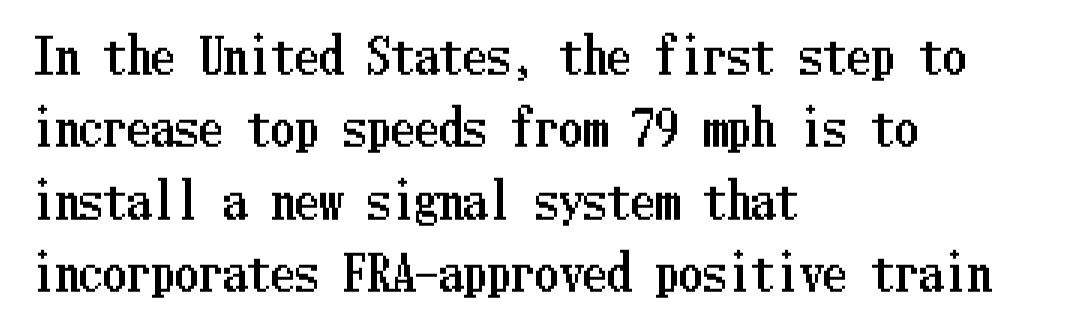
{"italic": "no", "width": "condensed", "stroke_contrast": "low", "x_height": "medium", "underline": "no", "align": "left", "line_spacing": "normal", "line_spacing_ratio": 1.51, "letter_spacing": "normal", "letter_spacing_em": 0.0, "glyph_px": 48}
